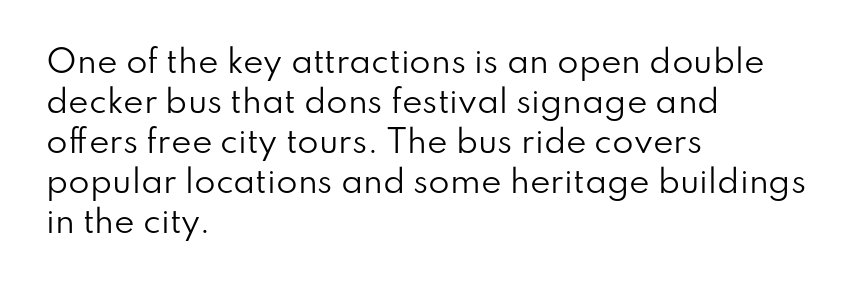
Regarding serifs, this sample does without them. Vertically, the passage feels balanced, rows spaced as you'd expect. The passage is arranged the way most books set body copy — flush left. A clean baseline with only descenders dipping below it. Glyph-to-glyph distance matches everyday printed text. The face used here is proportionally spaced, like ordinary book or web type.
